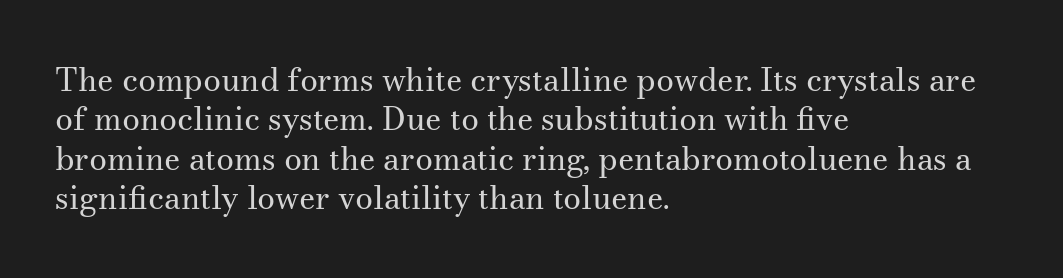
Quick note: not italic, upright. The font sits on the lighter half of the weight spectrum, regular included. The face used here is seriffed, in the tradition of book romans. Each row of text sits above clean, open space. The face used here is rendered with its standard letterfit. Is this a fixed-width face? No — the glyphs have proportional, varying widths.
